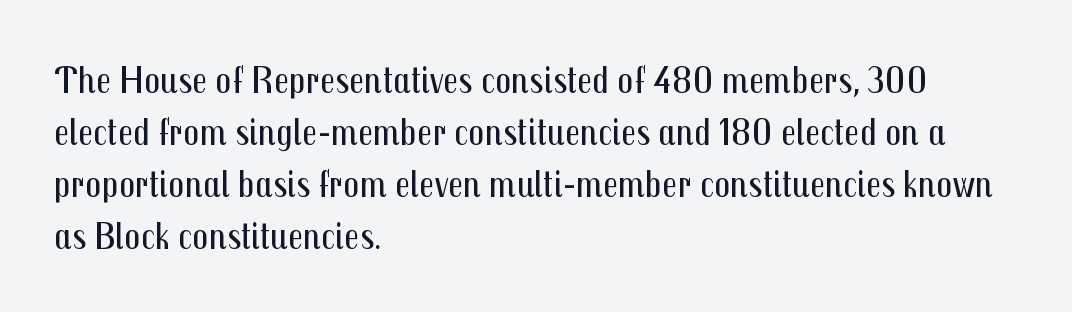
Q: Is the text bold? A: No.
Q: Is the text italic (slanted)? A: No, it is upright.
Q: Is the typeface a serif or a sans-serif typeface? A: Sans-serif.
Q: Is the text underlined? A: No.
Q: How is the paragraph aligned? A: Left-aligned.
Q: Is the spacing between letters normal or unusually wide? A: Normal.
Q: Is the spacing between lines tight, normal or loose? A: Normal.
Q: Width (condensed, normal, or wide)? A: Condensed.
Q: Stroke contrast? A: Medium.
Q: x-height? A: Medium.
Q: Monospaced? A: No.
